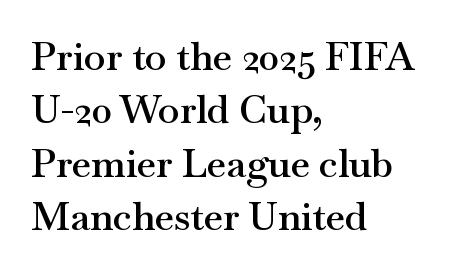
The image shows 39 px semibold, wide serif type, upright; set left-aligned, normal line spacing (1.37x), normal letter spacing, not underlined; medium stroke contrast and a small x-height.
